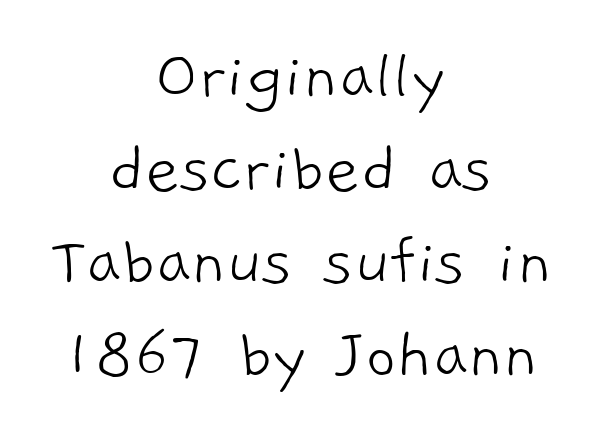
The image shows 75 px light sans-serif type; set centered, line spacing 1.24x, normal letter spacing, not underlined; low stroke contrast and a medium x-height.
